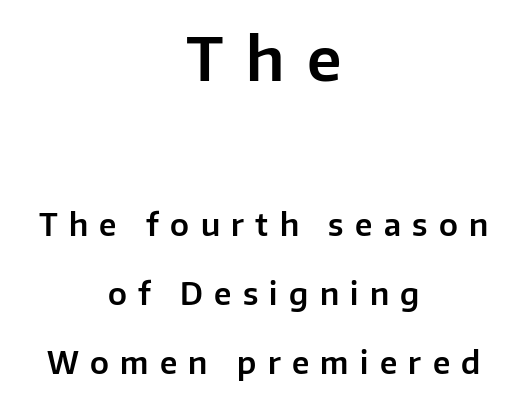
Words appear elongated and porous because spacing is wide. The characters display no serif detailing; their extremities are plain. Think of a printed novel: that variable character pitch is what you see here. This is the regular roman posture of the typeface. Type size steps down from the first block to the second. One glance says open: line gaps are wider than usual.
